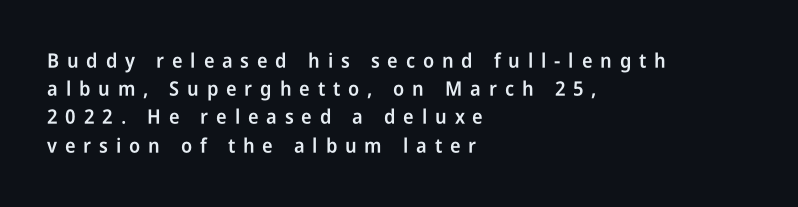
Q: Is the text bold? A: Semi-bold.
Q: Is the text italic (slanted)? A: No, it is upright.
Q: Is the text underlined? A: No.
Q: How is the paragraph aligned? A: Left-aligned.
Q: Is the spacing between letters normal or unusually wide? A: Unusually wide.
Q: Is the spacing between lines tight, normal or loose? A: Normal.
